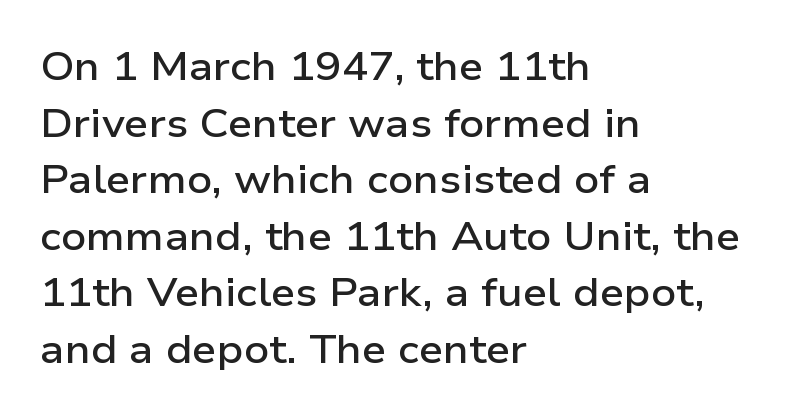
You could call the tracking neutral — neither tight nor loose. Stroke terminals: plain, sans-serif. Horizontal alignment here is leftward, the default for most running prose. Words float on clear page, feet unadorned. The face used here is proportionally spaced, like ordinary book or web type.
